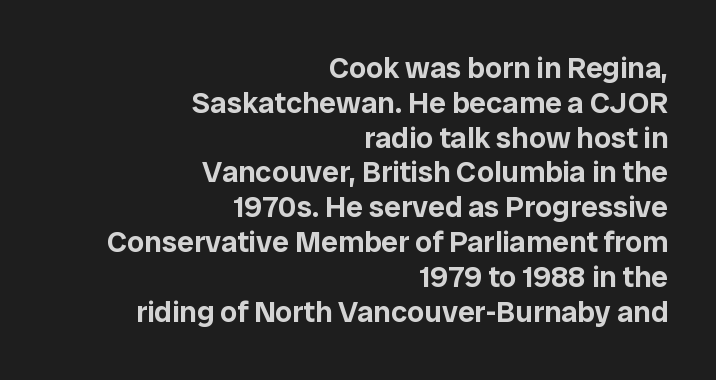
Serif or sans? Sans — the stroke terminals are bare. These lines are rendered in a variable-pitch font. The ragged edge is on the left, which tells us the setting is flush right. Do the letters lean? They stand straight. Only glyphs here, with clear space below each row. Standard letterfit; no display-style spreading of the glyphs.
